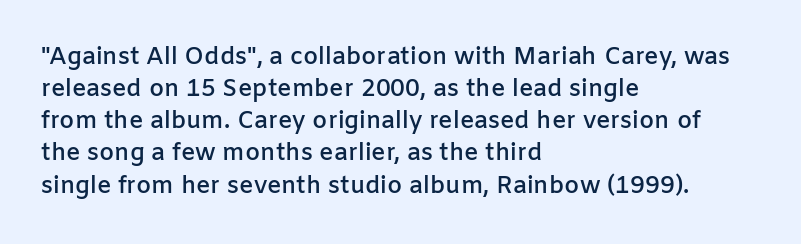
The image shows 24 px text type, upright; set left-aligned, normal line spacing (1.34x), normal letter spacing, not underlined.
